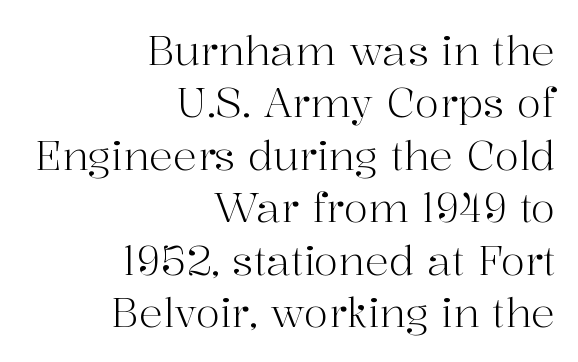
Q: Is the text bold? A: No.
Q: Is the text italic (slanted)? A: No, it is upright.
Q: Is the typeface a serif or a sans-serif typeface? A: Serif.
Q: Is the text underlined? A: No.
Q: How is the paragraph aligned? A: Right-aligned.
Q: Is the spacing between letters normal or unusually wide? A: Normal.
Q: Is the spacing between lines tight, normal or loose? A: Normal.
Q: Width (condensed, normal, or wide)? A: Normal.
Q: Stroke contrast? A: High.
Q: x-height? A: Medium.
Q: Monospaced? A: No.
